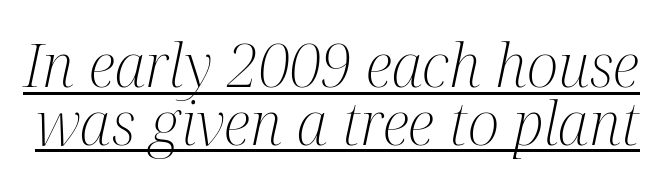
The image shows 60 px light, condensed serif type, italic (leaning right); set tight line spacing (0.96x), normal letter spacing, underlined; medium stroke contrast and a medium x-height.
